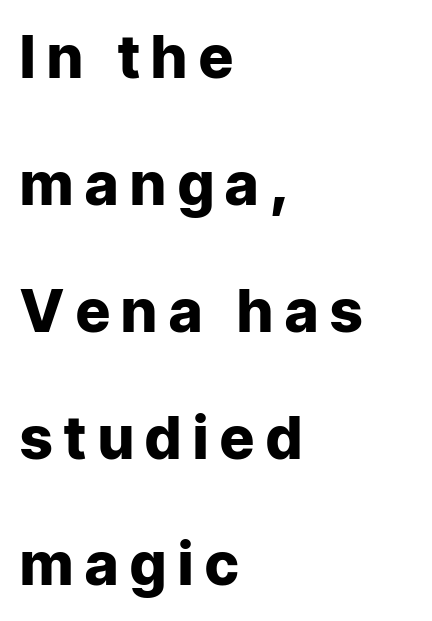
Q: Is the text bold? A: Yes.
Q: Is the text italic (slanted)? A: No, it is upright.
Q: Is the typeface a serif or a sans-serif typeface? A: Sans-serif.
Q: Is the text underlined? A: No.
Q: How is the paragraph aligned? A: Left-aligned.
Q: Is the spacing between letters normal or unusually wide? A: Unusually wide.
Q: Is the spacing between lines tight, normal or loose? A: Loose.
Q: Width (condensed, normal, or wide)? A: Normal.
Q: Stroke contrast? A: Low.
Q: x-height? A: Medium.
Q: Monospaced? A: No.
